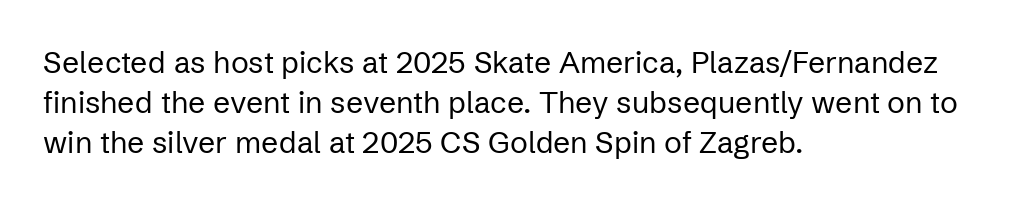
{"serif": "no", "italic": "no", "bold": "no", "weight": "regular", "width": "normal", "stroke_contrast": "low", "x_height": "medium", "monospaced": "no", "underline": "no", "align": "left", "line_spacing": "normal", "line_spacing_ratio": 1.34, "letter_spacing": "normal", "letter_spacing_em": 0.0, "glyph_px": 30}
